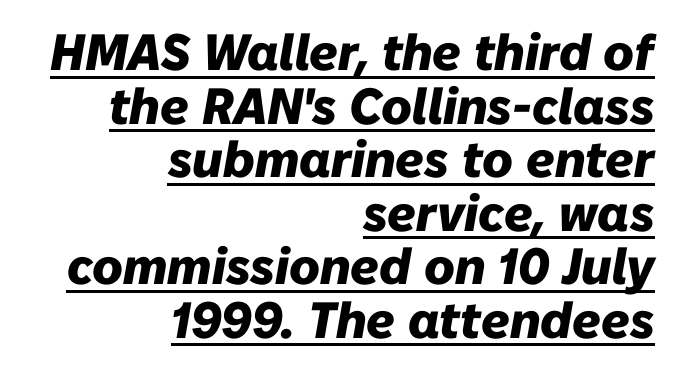
The image shows 51 px heavy type, italic (leaning right); set right-aligned, tight line spacing (1.05x), normal letter spacing, underlined; low stroke contrast and a medium x-height.
